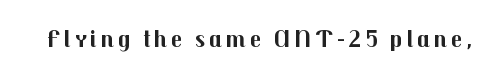
The image shows 25 px bold type, upright; set not underlined.
